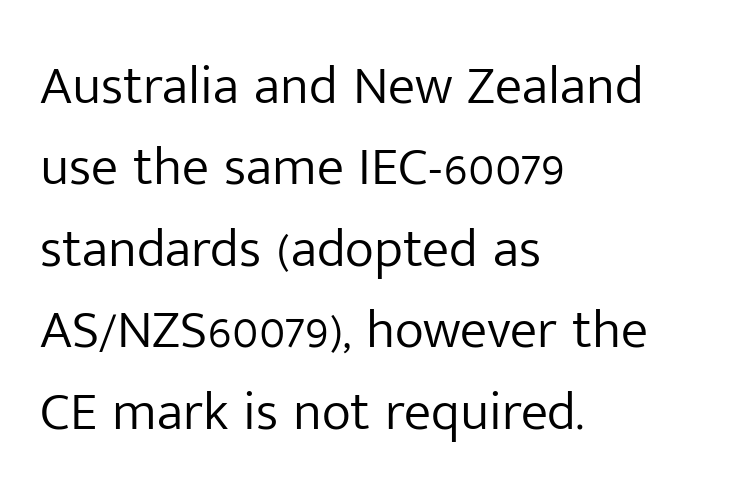
Unlike a traditional serif, this face leaves its strokes unadorned. Line beginnings align vertically; line endings do not. Here the designer chose a conventional face with non-uniform glyph widths. The foot of each line stays bare and open. Vertical stems look standard width or narrower in stroke. Observe the ordinary spacing: letters are neighbours, not strangers.
